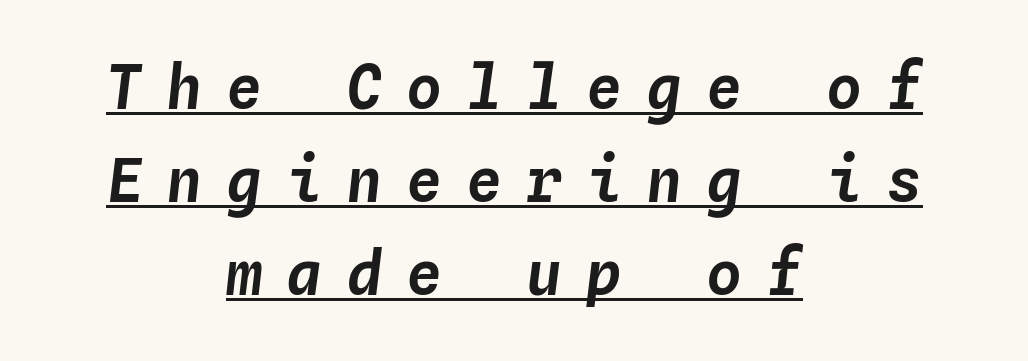
{"italic": "yes", "lean": "right", "slant_degrees": 4, "width": "normal", "stroke_contrast": "low", "x_height": "medium", "monospaced": "yes", "underline": "yes", "align": "center", "line_spacing": "normal", "line_spacing_ratio": 1.55, "letter_spacing": "wide", "letter_spacing_em": 0.4, "glyph_px": 60}
